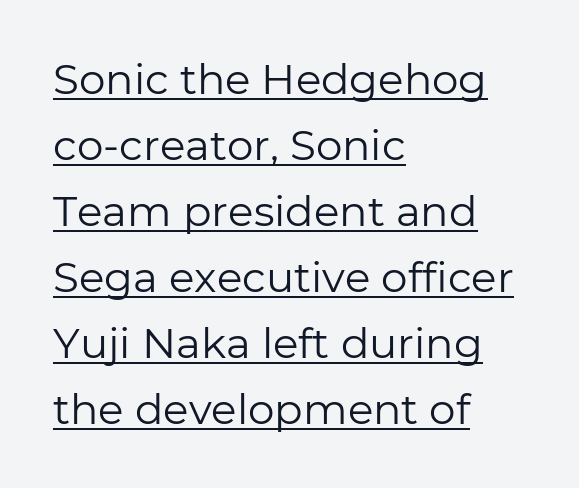
{"serif": "no", "italic": "no", "bold": "no", "weight": "regular", "width": "normal", "stroke_contrast": "low", "x_height": "medium", "monospaced": "no", "underline": "yes", "align": "left", "line_spacing": "normal", "line_spacing_ratio": 1.57, "letter_spacing": "normal", "letter_spacing_em": 0.0, "glyph_px": 42}
